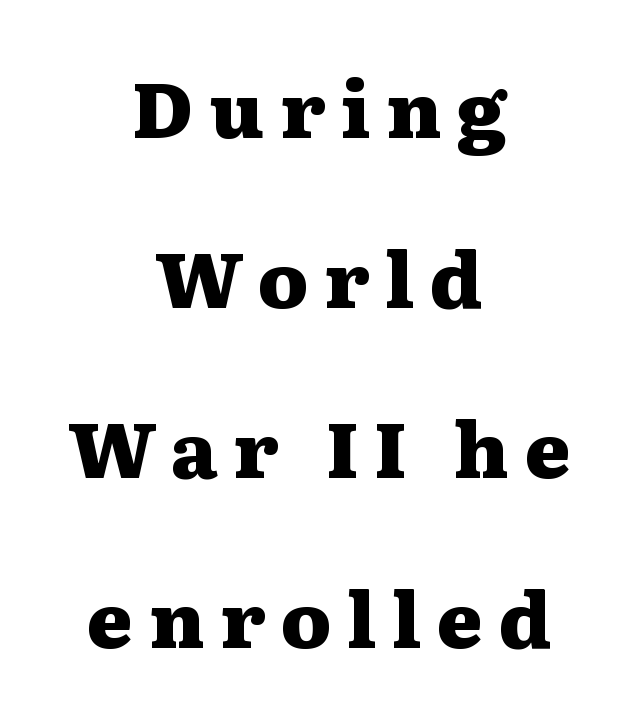
{"serif": "yes", "italic": "no", "bold": "yes", "weight": "heavy", "width": "wide", "stroke_contrast": "medium", "x_height": "medium", "monospaced": "no", "underline": "no", "align": "center", "line_spacing": "loose", "line_spacing_ratio": 2.18, "letter_spacing": "wide", "letter_spacing_em": 0.2, "glyph_px": 78}
